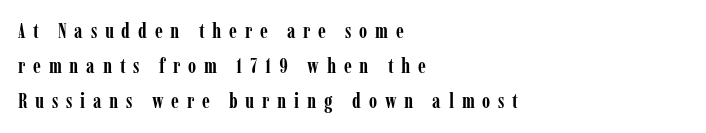
{"italic": "no", "bold": "yes", "underline": "no", "align": "left", "line_spacing": "normal", "line_spacing_ratio": 1.67, "letter_spacing": "wide", "letter_spacing_em": 0.37, "glyph_px": 21}
